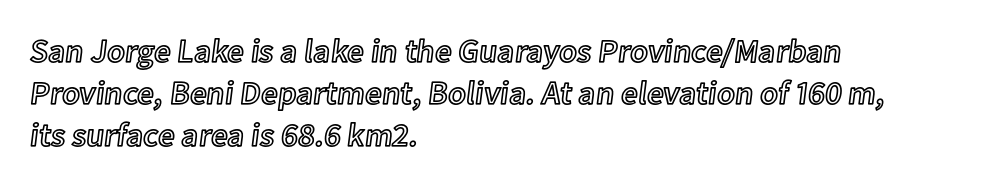
Q: Is the text italic (slanted)? A: Yes.
Q: Is the text underlined? A: No.
Q: How is the paragraph aligned? A: Left-aligned.
Q: Is the spacing between letters normal or unusually wide? A: Normal.
Q: Is the spacing between lines tight, normal or loose? A: Normal.
Q: Width (condensed, normal, or wide)? A: Normal.
Q: x-height? A: Medium.
Q: Monospaced? A: No.
